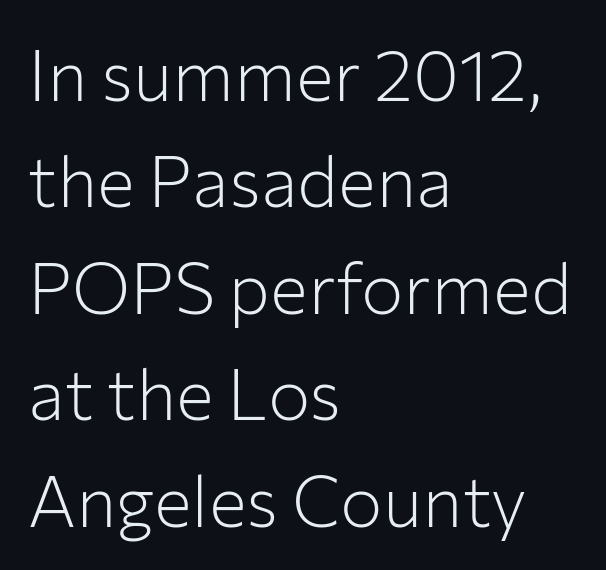
Q: Is the text bold? A: No.
Q: Is the text italic (slanted)? A: No, it is upright.
Q: Is the typeface a serif or a sans-serif typeface? A: Sans-serif.
Q: Is the text underlined? A: No.
Q: How is the paragraph aligned? A: Left-aligned.
Q: Is the spacing between letters normal or unusually wide? A: Normal.
Q: Is the spacing between lines tight, normal or loose? A: Normal.
Q: Width (condensed, normal, or wide)? A: Normal.
Q: Stroke contrast? A: Low.
Q: x-height? A: Medium.
Q: Monospaced? A: No.
